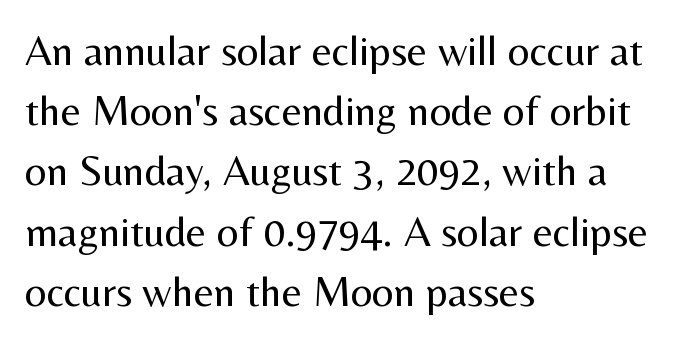
Standard letterfit; no display-style spreading of the glyphs. In terms of leading, this rendering sits right in the middle. Every character sits straight up, as roman type does. Descender tails drop into unmarked territory.
